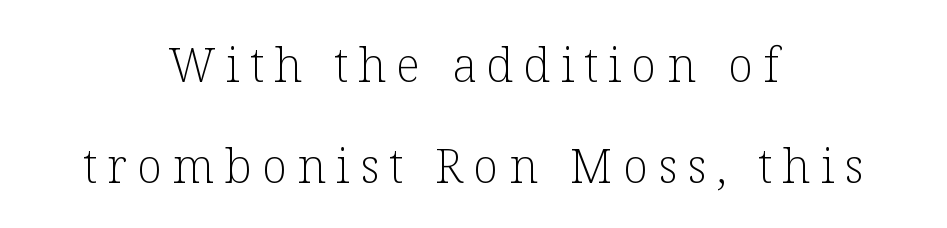
A typesetter would call this leading open, well beyond the default. These lines are rendered in a variable-pitch font. Both edges are ragged and mirror each other, which tells us the setting is centered. The type family on display is of the serif kind. Style check: upright. Clear beneath every line of the passage.
